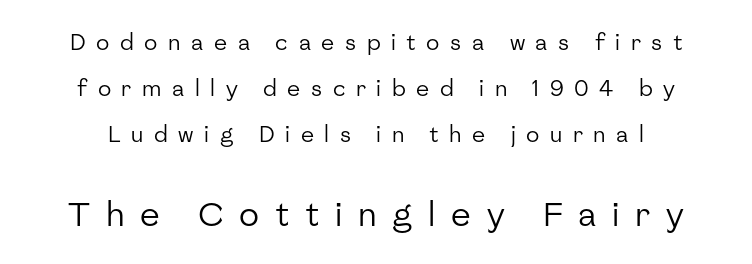
Q: Is the text bold? A: No.
Q: Is the text italic (slanted)? A: No, it is upright.
Q: Is the typeface a serif or a sans-serif typeface? A: Sans-serif.
Q: Is the text underlined? A: No.
Q: Is the spacing between letters normal or unusually wide? A: Unusually wide.
Q: Is the spacing between lines tight, normal or loose? A: Loose.
Q: Which block of text is set in a larger size, the first (top) or the second (bottom)? A: The second (bottom) one.
Q: Width (condensed, normal, or wide)? A: Normal.
Q: Stroke contrast? A: Low.
Q: x-height? A: Medium.
Q: Monospaced? A: No.
